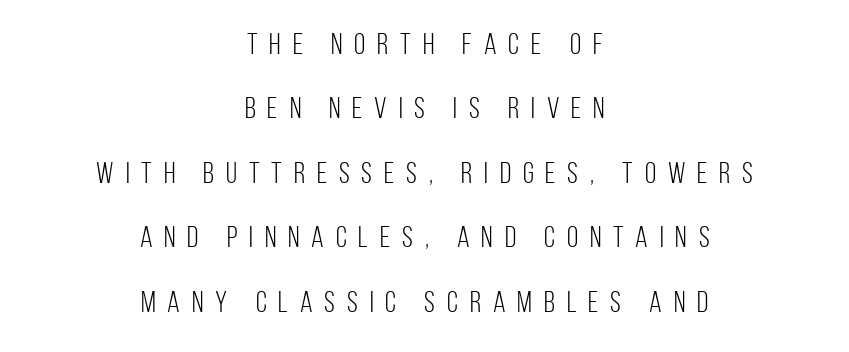
This block would shrink considerably if given ordinary leading; it's expanded now. These lines were composed using upright roman letters. Honestly, there is no underline to notice here at all. The typesetting does not lean heavy: it is not bold. Notice how the passage keeps no hard edge, just a central spine. Spacing between characters has been opened up far beyond the box default.
